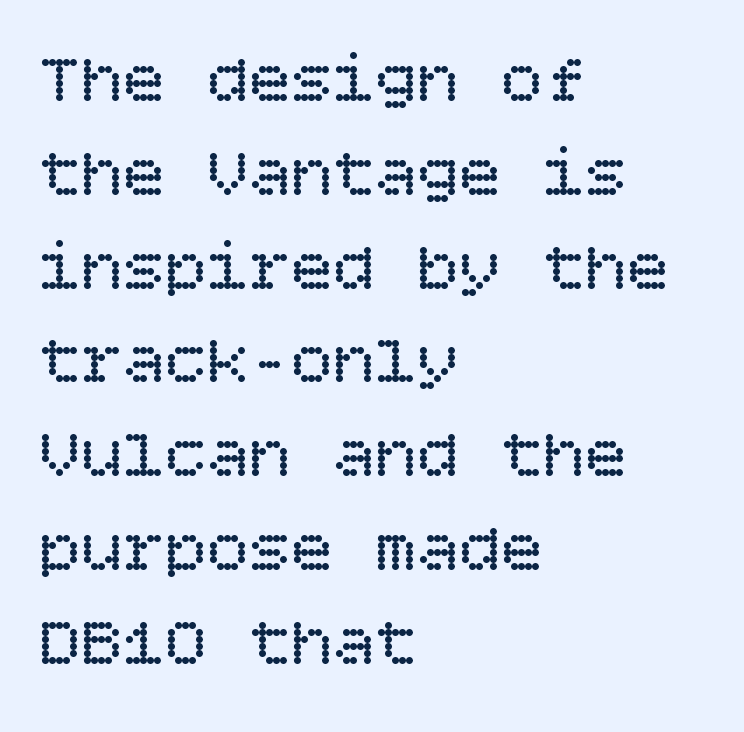
{"italic": "no", "bold": "no", "weight": "regular", "width": "normal", "stroke_contrast": "low", "x_height": "large", "underline": "no", "align": "left", "line_spacing": "normal", "line_spacing_ratio": 1.34, "letter_spacing": "normal", "letter_spacing_em": 0.0, "glyph_px": 70}
